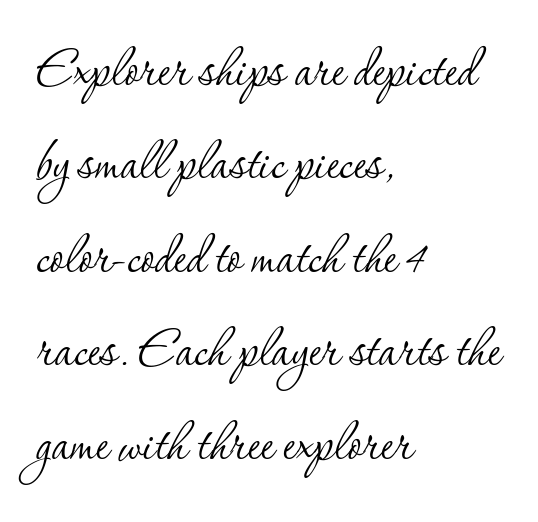
No letter is thick-stroked: the sample isn't bold. Line starts are locked; line ends wander. The type is set solid horizontally, with unmodified tracking. Notice how descenders clear the ascenders below comfortably — that's standard leading. The string is rendered with underlining switched off.
